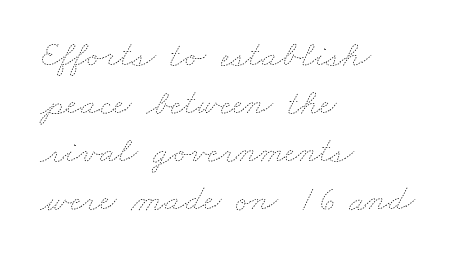
Q: Is the text bold? A: No.
Q: Is the text underlined? A: No.
Q: How is the paragraph aligned? A: Left-aligned.
Q: Is the spacing between letters normal or unusually wide? A: Normal.
Q: Is the spacing between lines tight, normal or loose? A: Normal.
Q: Width (condensed, normal, or wide)? A: Wide.
Q: Stroke contrast? A: Low.
Q: x-height? A: Small.
Q: Monospaced? A: No.
